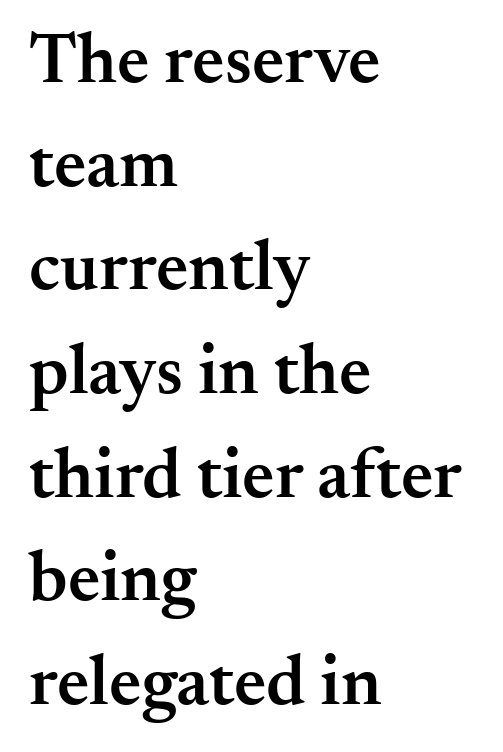
The image shows 71 px semibold serif type, upright; set left-aligned, normal line spacing (1.46x), normal letter spacing, not underlined; medium stroke contrast and a small x-height.
